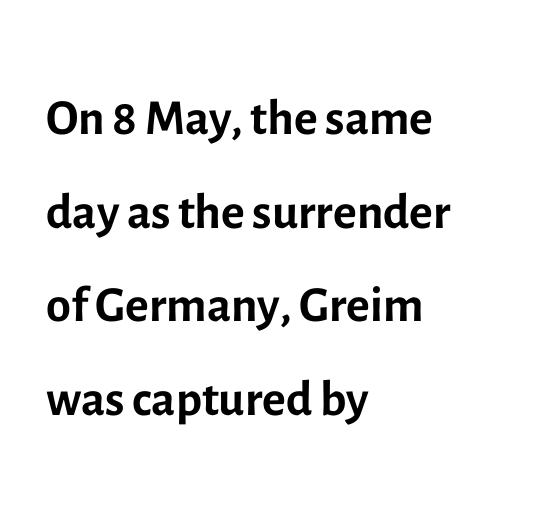
The image shows 72 px regular-weight sans-serif type, upright; set left-aligned, normal line spacing (1.3x), normal letter spacing, not underlined; a medium x-height.
